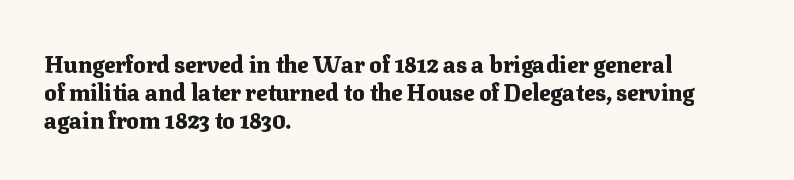
{"italic": "no", "bold": "yes", "underline": "no", "align": "left", "line_spacing_ratio": 1.21, "letter_spacing": "normal", "letter_spacing_em": 0.0, "glyph_px": 23}
